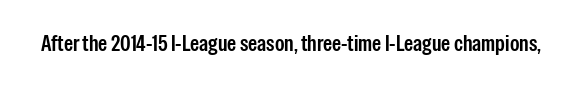
Each word holds together tightly as a unit, with standard inter-letter gaps. Posture: upright roman. The specimen omits any rule beneath the text block's lines.
